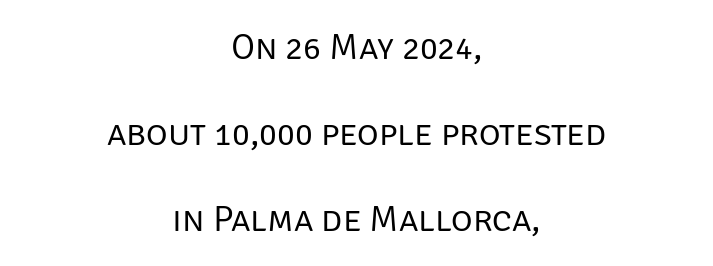
Q: Is the text bold? A: No.
Q: Is the text italic (slanted)? A: No, it is upright.
Q: Is the typeface a serif or a sans-serif typeface? A: Sans-serif.
Q: Is the text underlined? A: No.
Q: How is the paragraph aligned? A: Centered.
Q: Is the spacing between letters normal or unusually wide? A: Normal.
Q: Is the spacing between lines tight, normal or loose? A: Loose.
Q: Width (condensed, normal, or wide)? A: Normal.
Q: Stroke contrast? A: Low.
Q: x-height? A: Large.
Q: Monospaced? A: No.
